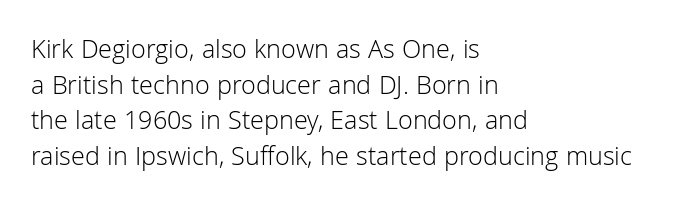
{"italic": "no", "bold": "no", "underline": "no", "align": "left", "line_spacing": "normal", "line_spacing_ratio": 1.32, "letter_spacing": "normal", "letter_spacing_em": 0.0, "glyph_px": 27}
